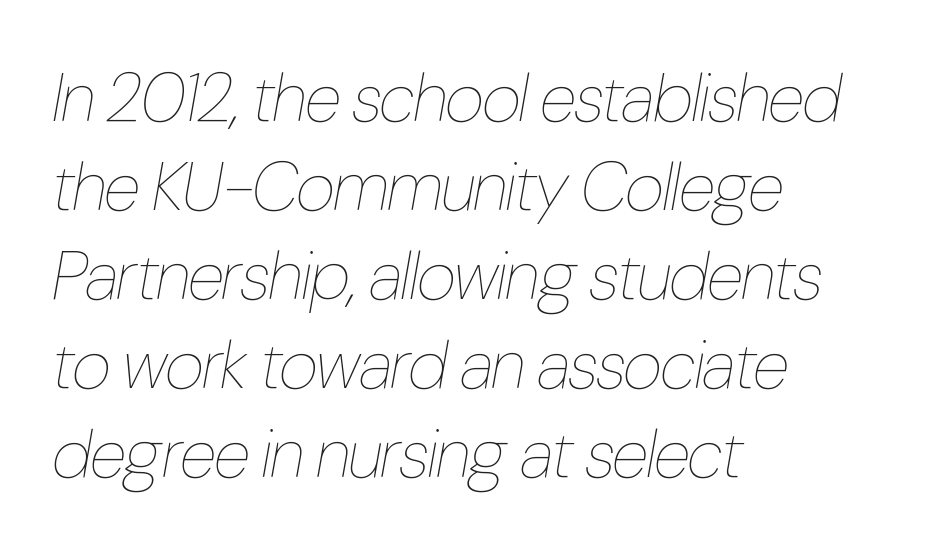
Q: Is the text bold? A: No.
Q: Is the text italic (slanted)? A: Yes, it leans right by about 10 degrees.
Q: Is the text underlined? A: No.
Q: How is the paragraph aligned? A: Left-aligned.
Q: Is the spacing between letters normal or unusually wide? A: Normal.
Q: Is the spacing between lines tight, normal or loose? A: Normal.
Q: Width (condensed, normal, or wide)? A: Condensed.
Q: Stroke contrast? A: Low.
Q: x-height? A: Medium.
Q: Monospaced? A: No.
